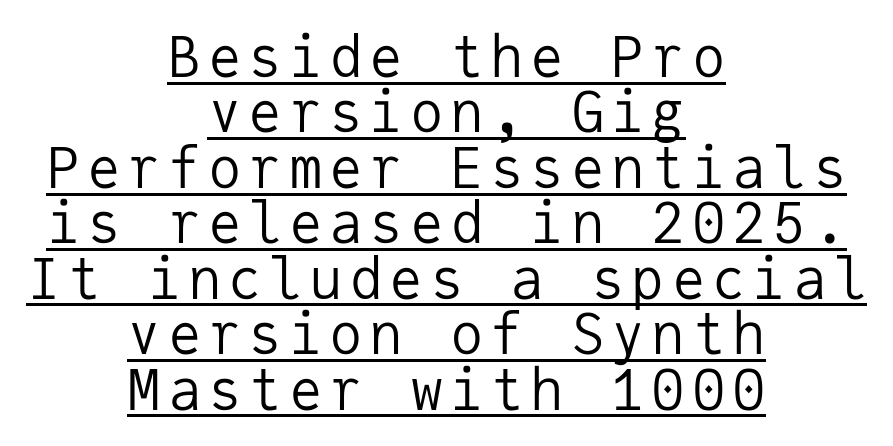
Teacher's note: observe the equal gaps on both sides — that is centered alignment. The line-height multiplier appears low, near solid setting. The string is rendered with underlining switched on. The type family on display is of the sans-serif kind.
